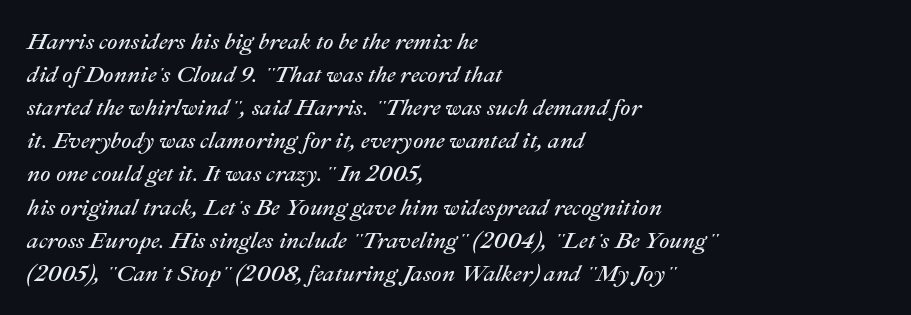
Italic? Definitely — the glyphs are oblique. Letters have the restrained weight of plain body copy at most. Alignment: flush left. Does extra space separate the letters? No, they use regular spacing.
